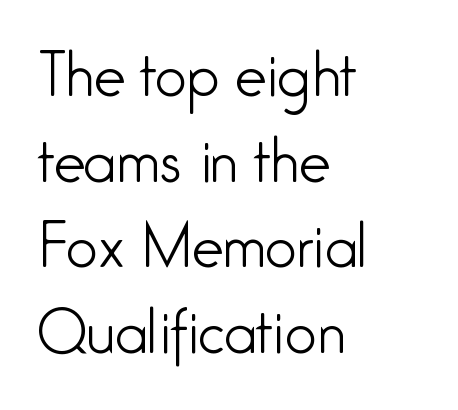
The image shows 56 px light, condensed sans-serif type, upright; set left-aligned, normal line spacing (1.53x), normal letter spacing, not underlined; low stroke contrast and a medium x-height.
